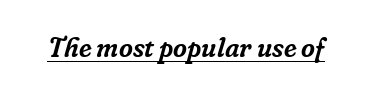
{"italic": "yes", "lean": "right", "slant_degrees": 16, "underline": "yes", "letter_spacing": "normal", "letter_spacing_em": 0.0, "glyph_px": 27}
